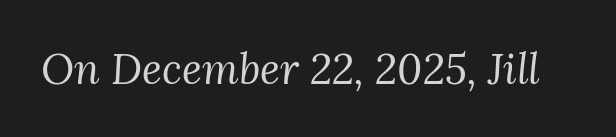
{"serif": "yes", "italic": "yes", "lean": "right", "slant_degrees": 3, "bold": "no", "weight": "regular", "width": "normal", "stroke_contrast": "medium", "x_height": "medium", "monospaced": "no", "underline": "no", "letter_spacing": "normal", "letter_spacing_em": 0.0, "glyph_px": 42}
